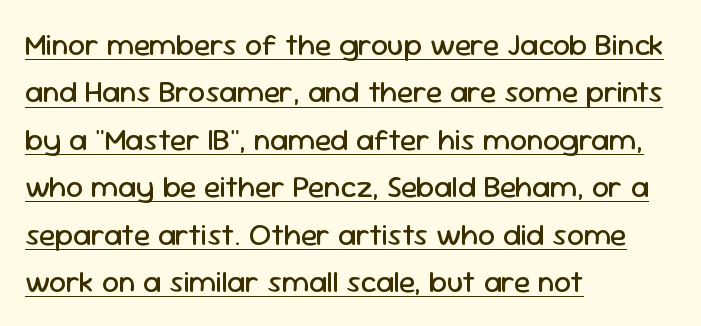
Q: Is the text bold? A: No.
Q: Is the text italic (slanted)? A: No, it is upright.
Q: Is the typeface a serif or a sans-serif typeface? A: Sans-serif.
Q: Is the text underlined? A: Yes.
Q: How is the paragraph aligned? A: Left-aligned.
Q: Is the spacing between letters normal or unusually wide? A: Normal.
Q: Is the spacing between lines tight, normal or loose? A: Normal.
Q: Width (condensed, normal, or wide)? A: Normal.
Q: Stroke contrast? A: Low.
Q: x-height? A: Medium.
Q: Monospaced? A: No.
